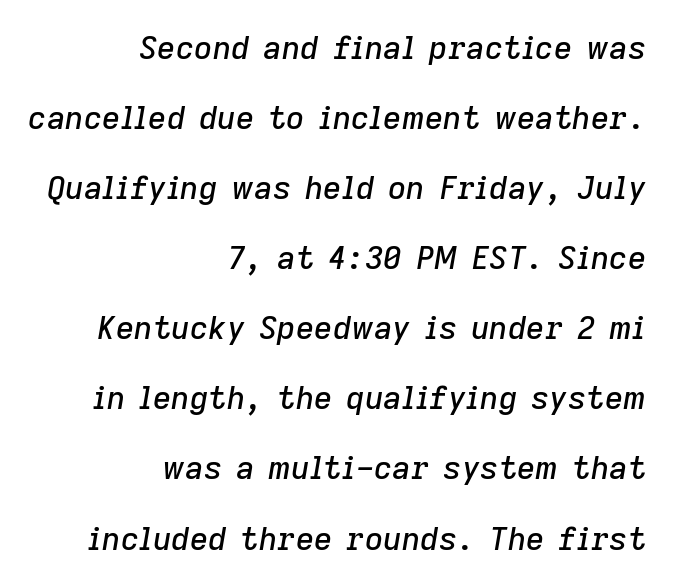
Proportional: the letters do not fall into vertical columns. An italicized treatment has been applied to the whole sample. Horizontal alignment here is rightward, an uncommon choice for prose. If you measured baseline to baseline, you'd find a long distance. This rendering leaves character spacing at its baseline value. A clean baseline with only descenders dipping below it.
